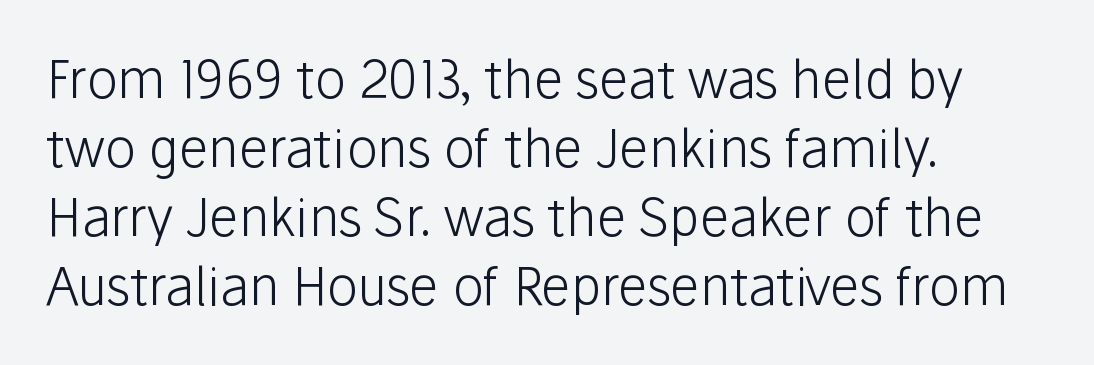
Q: Is the text bold? A: No.
Q: Is the text italic (slanted)? A: No, it is upright.
Q: Is the typeface a serif or a sans-serif typeface? A: Sans-serif.
Q: Is the text underlined? A: No.
Q: How is the paragraph aligned? A: Left-aligned.
Q: Is the spacing between letters normal or unusually wide? A: Normal.
Q: Is the spacing between lines tight, normal or loose? A: Normal.
Q: Width (condensed, normal, or wide)? A: Normal.
Q: Stroke contrast? A: Low.
Q: x-height? A: Medium.
Q: Monospaced? A: No.
